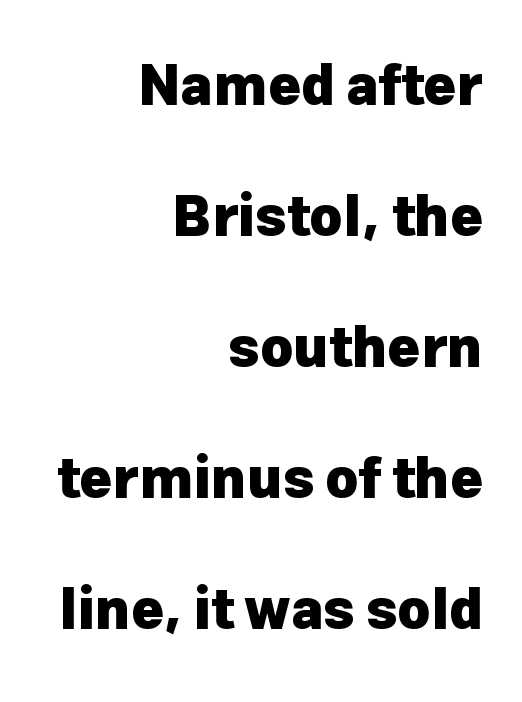
{"serif": "no", "italic": "no", "bold": "yes", "weight": "heavy", "width": "normal", "stroke_contrast": "low", "x_height": "medium", "monospaced": "no", "underline": "no", "align": "right", "line_spacing": "loose", "line_spacing_ratio": 2.34, "letter_spacing": "normal", "letter_spacing_em": 0.0, "glyph_px": 56}
